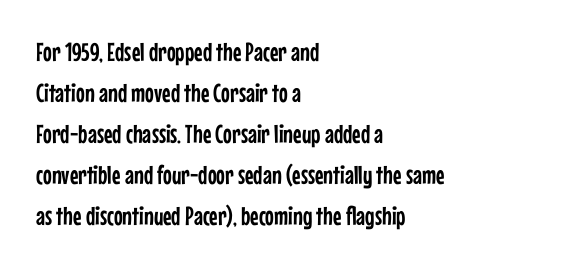
Descenders hang freely into open space. The font's upright variant was chosen for this text. Alignment: flush left. Leading: standard. The letterforms sit shoulder to shoulder at normal distance.
